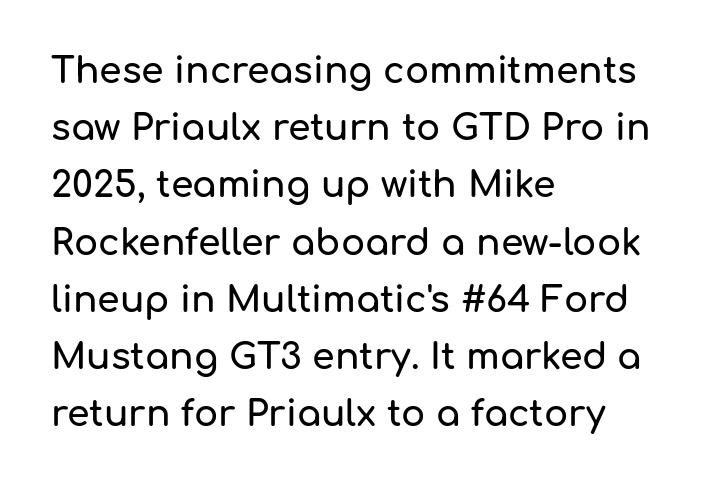
Q: Is the text italic (slanted)? A: No, it is upright.
Q: Is the typeface a serif or a sans-serif typeface? A: Sans-serif.
Q: Is the text underlined? A: No.
Q: How is the paragraph aligned? A: Left-aligned.
Q: Is the spacing between letters normal or unusually wide? A: Normal.
Q: Is the spacing between lines tight, normal or loose? A: Normal.
Q: Width (condensed, normal, or wide)? A: Normal.
Q: Stroke contrast? A: Low.
Q: x-height? A: Medium.
Q: Monospaced? A: No.
